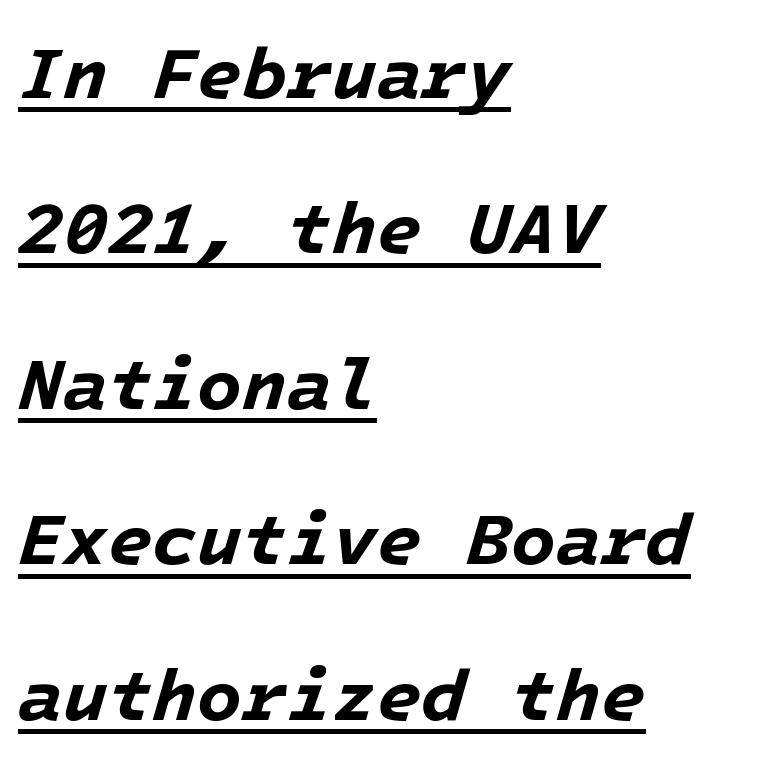
The image shows 73 px bold type, italic (leaning right); set left-aligned, loose line spacing (2.13x), normal letter spacing, underlined; low stroke contrast and a medium x-height.
